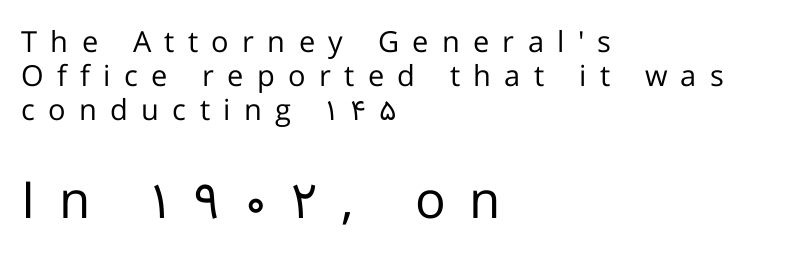
Q: Is the text bold? A: No.
Q: Is the text italic (slanted)? A: No, it is upright.
Q: Is the typeface a serif or a sans-serif typeface? A: Sans-serif.
Q: Is the text underlined? A: No.
Q: How is the paragraph aligned? A: Left-aligned.
Q: Is the spacing between letters normal or unusually wide? A: Unusually wide.
Q: Which block of text is set in a larger size, the first (top) or the second (bottom)? A: The second (bottom) one.
Q: Width (condensed, normal, or wide)? A: Normal.
Q: Stroke contrast? A: Low.
Q: x-height? A: Medium.
Q: Monospaced? A: No.
